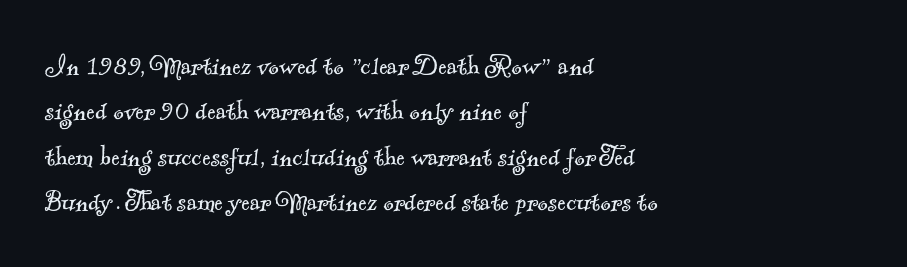
Clear beneath every line of the passage. Is this a heavy cut? Hardly; it is regular or lighter. The compositor pushed each line to the left boundary. The rendering keeps characters at their native spacing. The face used here is seriffed, in the tradition of book romans. Each letter keeps its own natural width here, so spacing adapts to shape.
